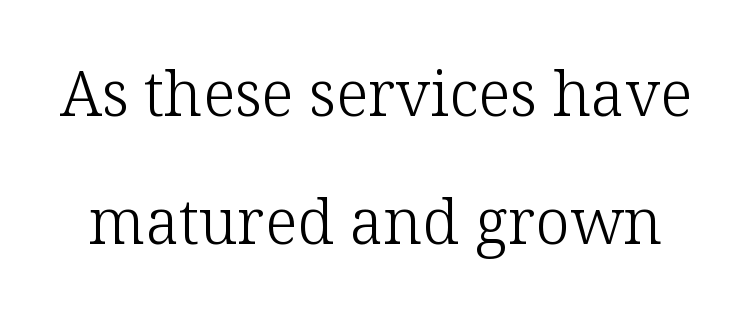
Q: Is the text bold? A: No.
Q: Is the text italic (slanted)? A: No, it is upright.
Q: Is the typeface a serif or a sans-serif typeface? A: Serif.
Q: Is the text underlined? A: No.
Q: Is the spacing between letters normal or unusually wide? A: Normal.
Q: Is the spacing between lines tight, normal or loose? A: Loose.
Q: Width (condensed, normal, or wide)? A: Normal.
Q: Stroke contrast? A: Low.
Q: x-height? A: Medium.
Q: Monospaced? A: No.
